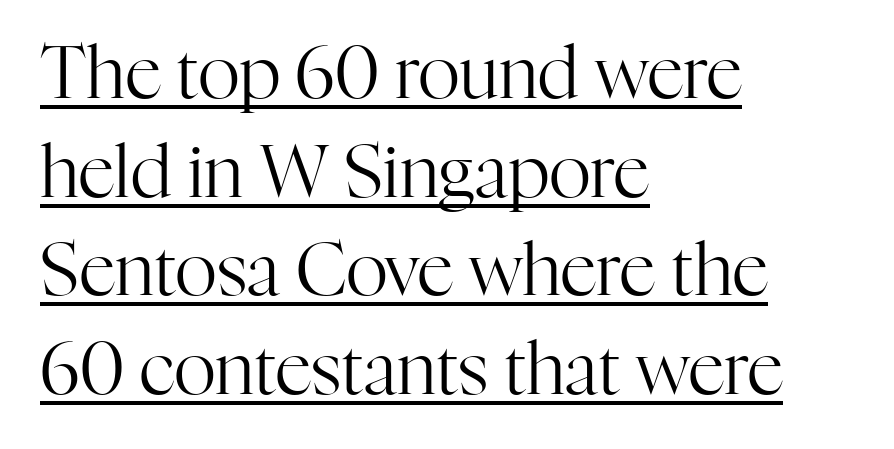
The text block is weighted toward the left margin, trailing off unevenly rightward. A roman cut, with each character standing at attention. Honestly, the underline is the first thing you notice here. Is this a fixed-width face? No — the glyphs have proportional, varying widths.
